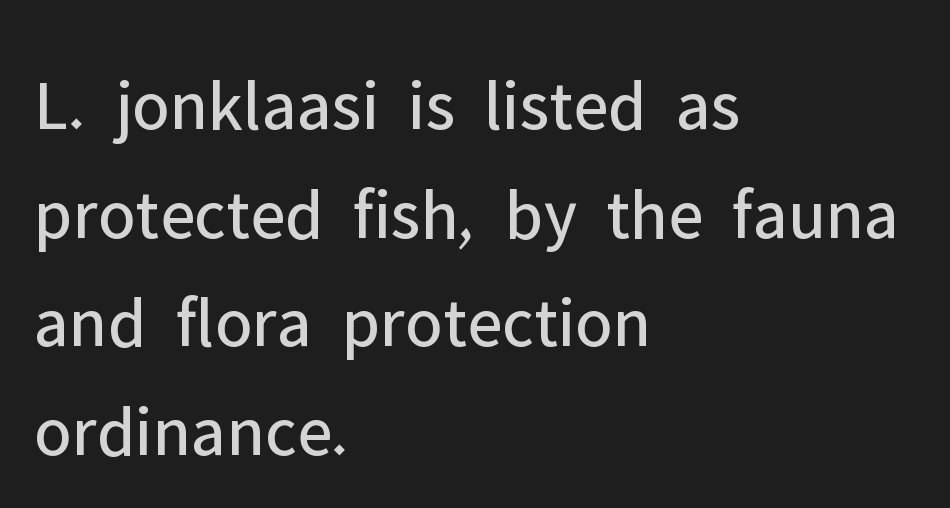
{"serif": "no", "italic": "no", "bold": "no", "weight": "regular", "width": "normal", "stroke_contrast": "low", "x_height": "medium", "monospaced": "no", "underline": "no", "align": "left", "line_spacing": "normal", "line_spacing_ratio": 1.51, "letter_spacing": "normal", "letter_spacing_em": 0.0, "glyph_px": 72}
